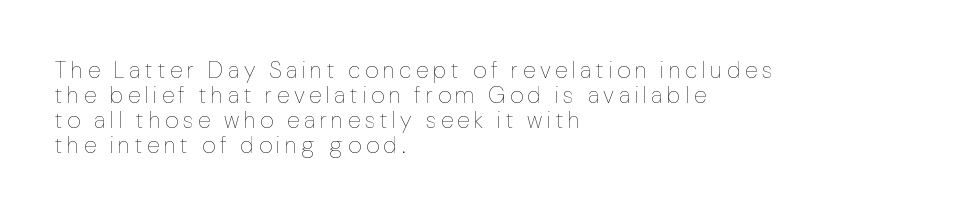
{"italic": "no", "bold": "no", "underline": "no", "align": "left", "line_spacing": "tight", "line_spacing_ratio": 1.08, "letter_spacing": "wide", "letter_spacing_em": 0.2, "glyph_px": 23}
